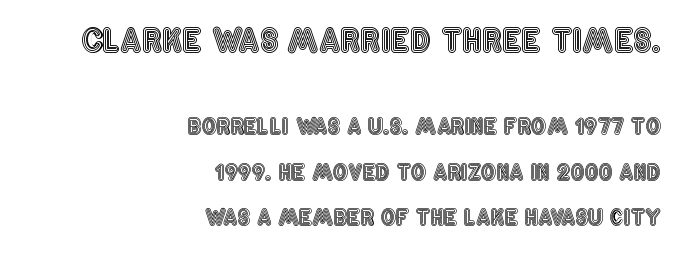
{"italic": "no", "width": "condensed", "x_height": "large", "monospaced": "no", "underline": "no", "align": "right", "line_spacing": "loose", "line_spacing_ratio": 2.15, "letter_spacing": "normal", "letter_spacing_em": 0.0, "larger_block": "first", "size_ratio": 1.48, "glyph_px": 31}
